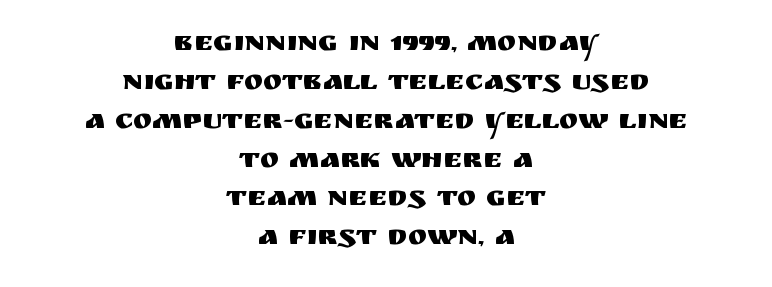
The rendering uses natural spacing where letterforms have individual widths. The letterforms sit shoulder to shoulder at normal distance. The space directly below the letters is spotless. Both edges are ragged and mirror each other, which tells us the setting is centered. Whoever set this chose a conventional vertical rhythm. A sans-serif font was chosen for this passage.
